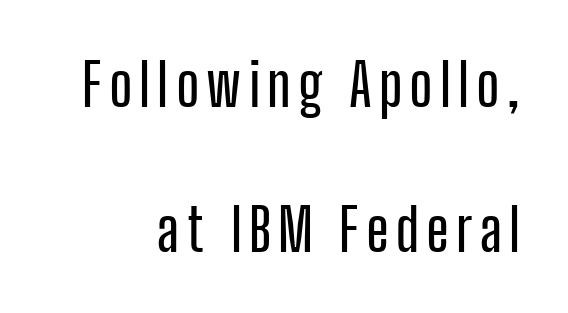
The image shows 59 px condensed sans-serif type, upright; set loose line spacing (2.45x), not underlined; low stroke contrast and a medium x-height.
